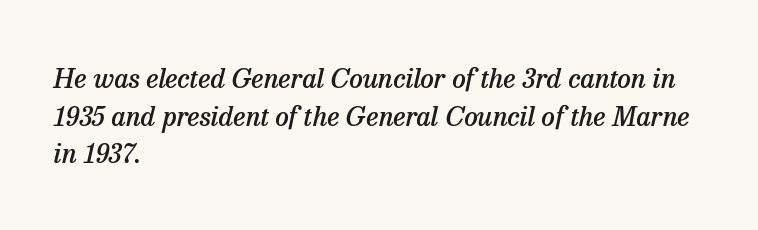
Q: Is the text bold? A: Semi-bold.
Q: Is the text italic (slanted)? A: Yes, it leans right by about 13 degrees.
Q: Is the text underlined? A: No.
Q: How is the paragraph aligned? A: Left-aligned.
Q: Is the spacing between letters normal or unusually wide? A: Normal.
Q: Is the spacing between lines tight, normal or loose? A: Normal.
